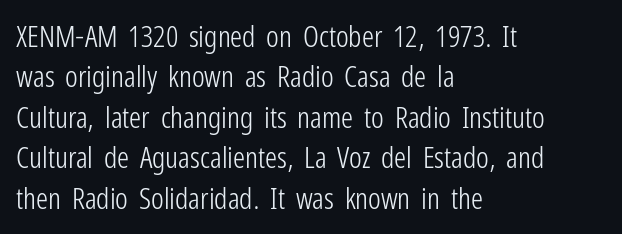
Q: Is the text bold? A: No.
Q: Is the text italic (slanted)? A: No, it is upright.
Q: Is the typeface a serif or a sans-serif typeface? A: Sans-serif.
Q: Is the text underlined? A: No.
Q: How is the paragraph aligned? A: Left-aligned.
Q: Is the spacing between letters normal or unusually wide? A: Normal.
Q: Is the spacing between lines tight, normal or loose? A: Normal.
Q: Width (condensed, normal, or wide)? A: Condensed.
Q: Stroke contrast? A: Low.
Q: x-height? A: Medium.
Q: Monospaced? A: No.
